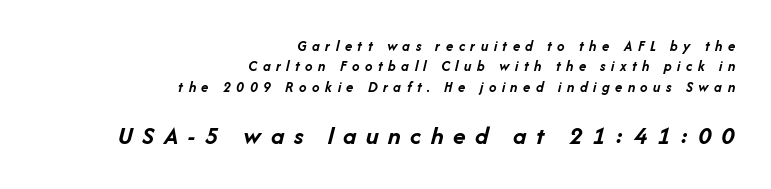
The image shows 26 px bold type, italic (leaning right); set right-aligned, normal line spacing (1.36x), unusually wide letter spacing (+0.37 em), not underlined; the second (bottom) block is 1.73x larger.
